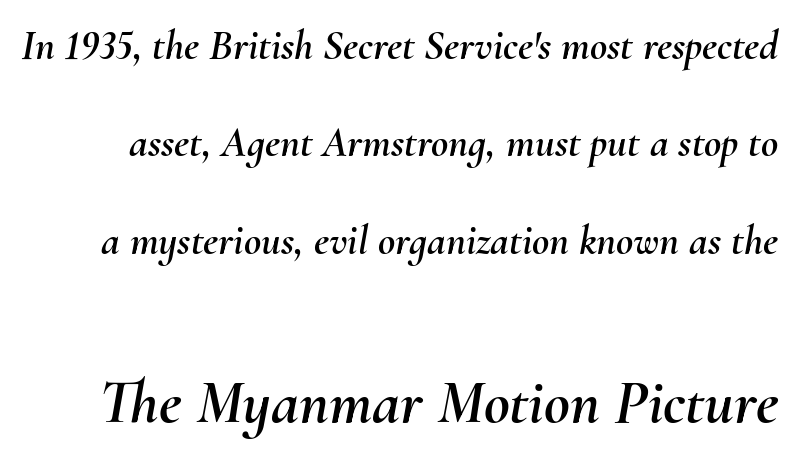
Q: Is the text italic (slanted)? A: Yes, it leans right by about 10 degrees.
Q: Is the text underlined? A: No.
Q: Is the spacing between letters normal or unusually wide? A: Normal.
Q: Is the spacing between lines tight, normal or loose? A: Loose.
Q: Which block of text is set in a larger size, the first (top) or the second (bottom)? A: The second (bottom) one.
Q: Width (condensed, normal, or wide)? A: Normal.
Q: Stroke contrast? A: Medium.
Q: x-height? A: Small.
Q: Monospaced? A: No.
